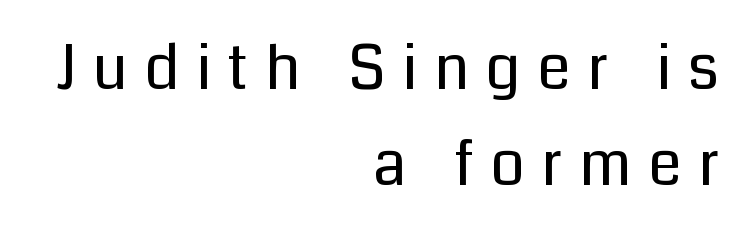
Q: Is the text bold? A: No.
Q: Is the text italic (slanted)? A: No, it is upright.
Q: Is the typeface a serif or a sans-serif typeface? A: Sans-serif.
Q: Is the text underlined? A: No.
Q: How is the paragraph aligned? A: Right-aligned.
Q: Is the spacing between letters normal or unusually wide? A: Unusually wide.
Q: Is the spacing between lines tight, normal or loose? A: Normal.
Q: Width (condensed, normal, or wide)? A: Normal.
Q: Stroke contrast? A: Low.
Q: x-height? A: Medium.
Q: Monospaced? A: No.
